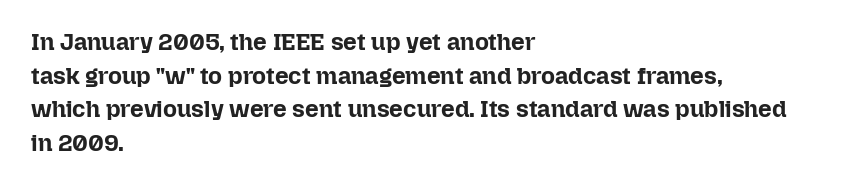
{"italic": "no", "bold": "yes", "underline": "no", "align": "left", "line_spacing": "normal", "line_spacing_ratio": 1.4, "letter_spacing": "normal", "letter_spacing_em": 0.0, "glyph_px": 24}
